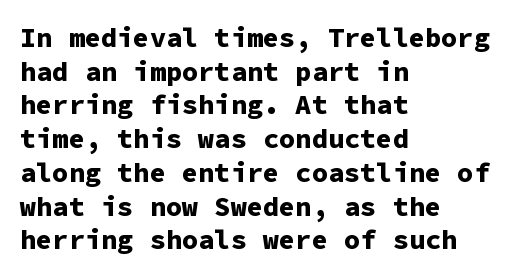
The image shows 27 px bold type, upright; set left-aligned, normal line spacing (1.25x), normal letter spacing, not underlined.
